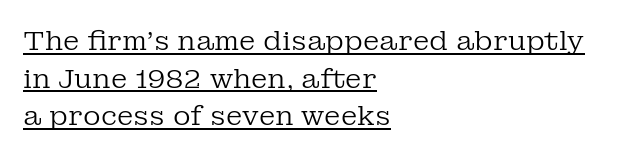
Q: Is the text bold? A: No.
Q: Is the text italic (slanted)? A: No, it is upright.
Q: Is the text underlined? A: Yes.
Q: How is the paragraph aligned? A: Left-aligned.
Q: Is the spacing between letters normal or unusually wide? A: Normal.
Q: Is the spacing between lines tight, normal or loose? A: Normal.
